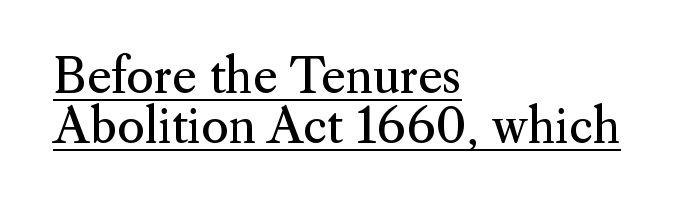
In terms of letterspacing, this is plain default setting. Type style note: has serifs. The weight tops out at a normal text grade. You can tell it's not italic because the verticals are truly vertical.
